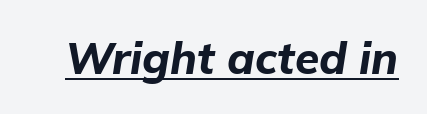
The horizontal fit of the characters is conventional and even. The string is rendered with underlining switched on. The typesetting leans heavy: a genuine bold. You can tell it's italic because the verticals aren't actually vertical. Each letter keeps its own natural width here, so spacing adapts to shape.
